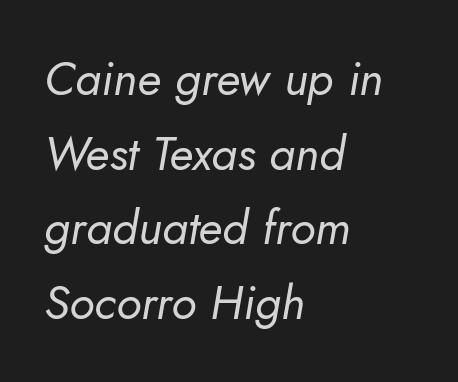
The image shows 47 px regular-weight type, italic (leaning right); set left-aligned, normal line spacing (1.59x), normal letter spacing, not underlined; low stroke contrast and a small x-height.
